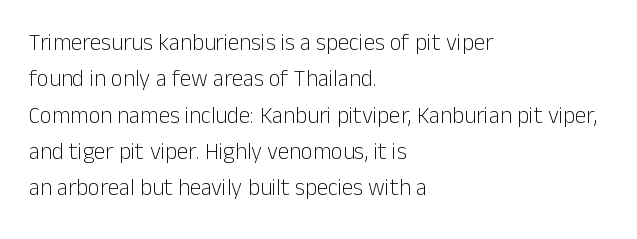
The image shows 23 px text type, upright; set left-aligned, normal line spacing (1.58x), normal letter spacing, not underlined.
